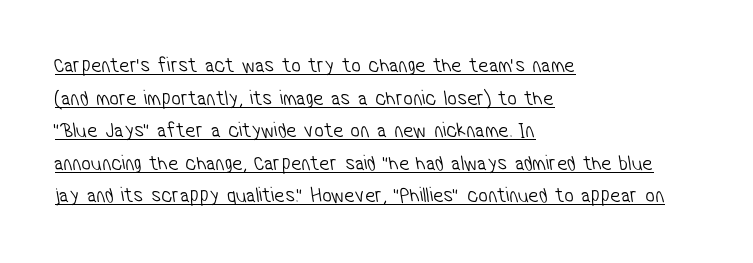
The image shows 21 px text type; set left-aligned, normal line spacing (1.55x), normal letter spacing, underlined.
